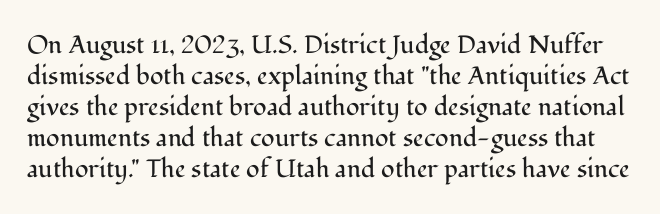
Anything drawn beneath the words? Only blank space. Letter spacing: default. A light-to-regular cut is what we see here. Posture: upright roman.
